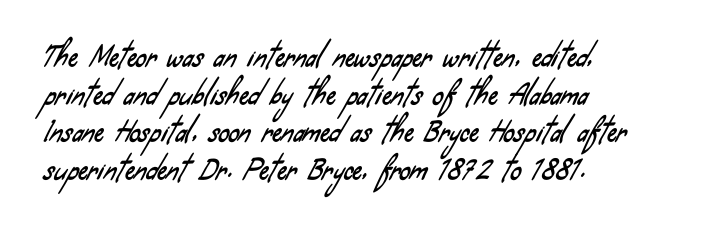
{"underline": "no", "align": "left", "line_spacing": "normal", "line_spacing_ratio": 1.39, "letter_spacing": "normal", "letter_spacing_em": 0.0, "glyph_px": 27}
